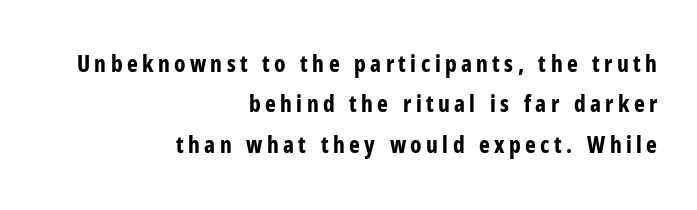
{"italic": "no", "bold": "yes", "underline": "no", "align": "right", "line_spacing_ratio": 1.76, "glyph_px": 23}
